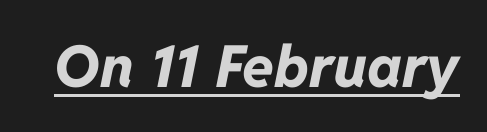
Q: Is the text bold? A: Yes.
Q: Is the text italic (slanted)? A: Yes, it leans right by about 11 degrees.
Q: Is the text underlined? A: Yes.
Q: Is the spacing between letters normal or unusually wide? A: Normal.
Q: Width (condensed, normal, or wide)? A: Normal.
Q: Stroke contrast? A: Low.
Q: x-height? A: Medium.
Q: Monospaced? A: No.
